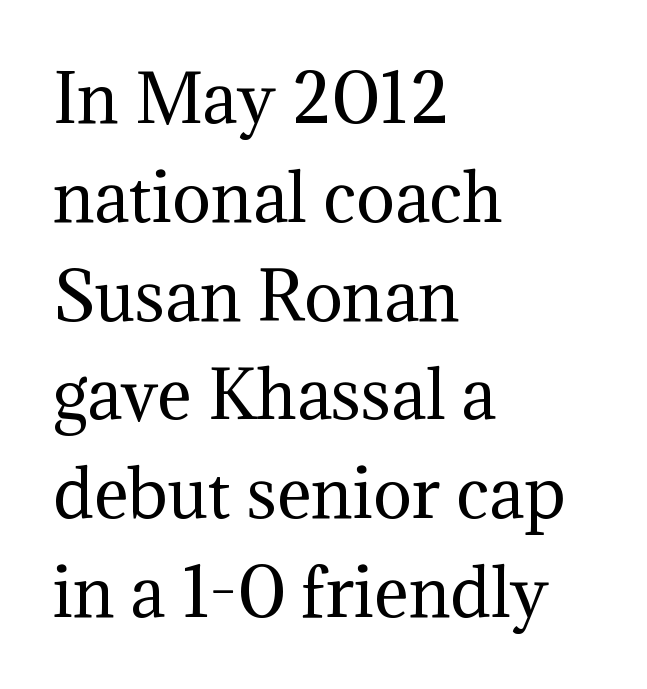
Q: Is the text bold? A: No.
Q: Is the text italic (slanted)? A: No, it is upright.
Q: Is the typeface a serif or a sans-serif typeface? A: Serif.
Q: Is the text underlined? A: No.
Q: How is the paragraph aligned? A: Left-aligned.
Q: Is the spacing between letters normal or unusually wide? A: Normal.
Q: Is the spacing between lines tight, normal or loose? A: Normal.
Q: Width (condensed, normal, or wide)? A: Normal.
Q: Stroke contrast? A: Medium.
Q: x-height? A: Medium.
Q: Monospaced? A: No.
